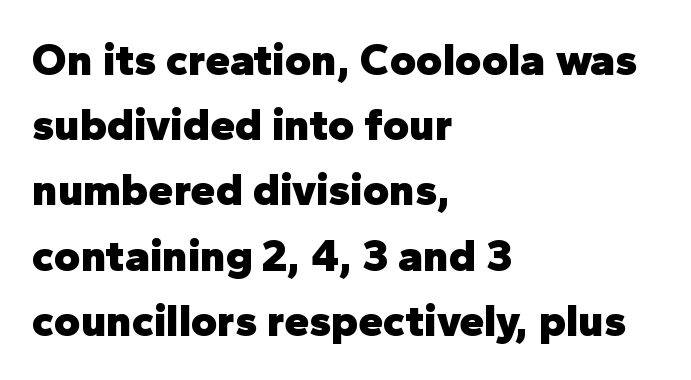
{"serif": "no", "italic": "no", "bold": "yes", "weight": "heavy", "width": "normal", "stroke_contrast": "low", "x_height": "medium", "monospaced": "no", "underline": "no", "align": "left", "line_spacing": "normal", "line_spacing_ratio": 1.45, "letter_spacing": "normal", "letter_spacing_em": 0.0, "glyph_px": 45}
